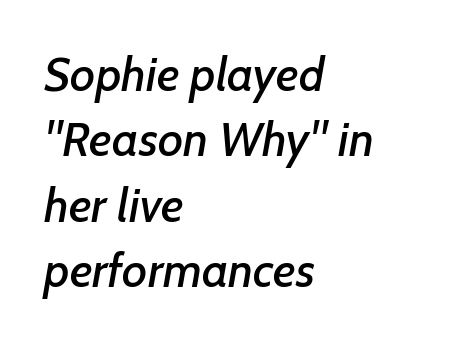
{"serif": "no", "width": "normal", "stroke_contrast": "low", "x_height": "medium", "monospaced": "no", "underline": "no", "align": "left", "line_spacing": "normal", "line_spacing_ratio": 1.36, "letter_spacing": "normal", "letter_spacing_em": 0.0, "glyph_px": 48}
